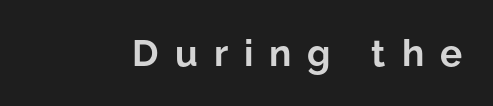
Compared with typical body copy, the letter spacing here is much looser. Classification — sans serif. Every letter is thick-stroked: bold, no question. Has an underline been added? It has not. Designer's note — italics off, roman on.
